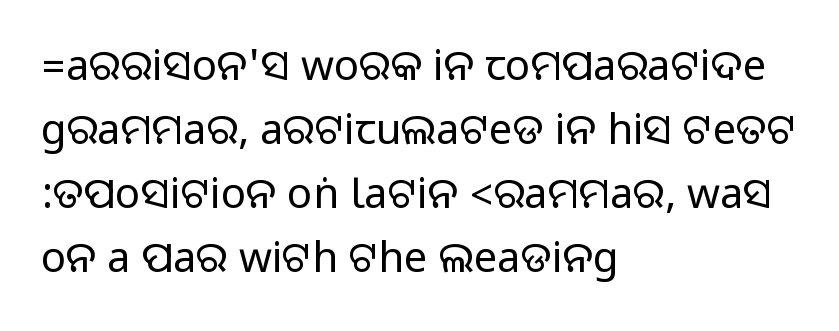
{"serif": "no", "italic": "no", "width": "normal", "stroke_contrast": "medium", "monospaced": "no", "underline": "no", "align": "left", "line_spacing": "normal", "line_spacing_ratio": 1.52, "letter_spacing": "normal", "letter_spacing_em": 0.0, "glyph_px": 42}
